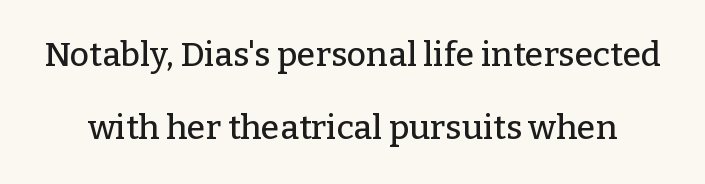
Q: Is the text italic (slanted)? A: No, it is upright.
Q: Is the typeface a serif or a sans-serif typeface? A: Serif.
Q: Is the text underlined? A: No.
Q: Is the spacing between letters normal or unusually wide? A: Normal.
Q: Is the spacing between lines tight, normal or loose? A: Loose.
Q: Width (condensed, normal, or wide)? A: Normal.
Q: Stroke contrast? A: Low.
Q: x-height? A: Medium.
Q: Monospaced? A: No.
